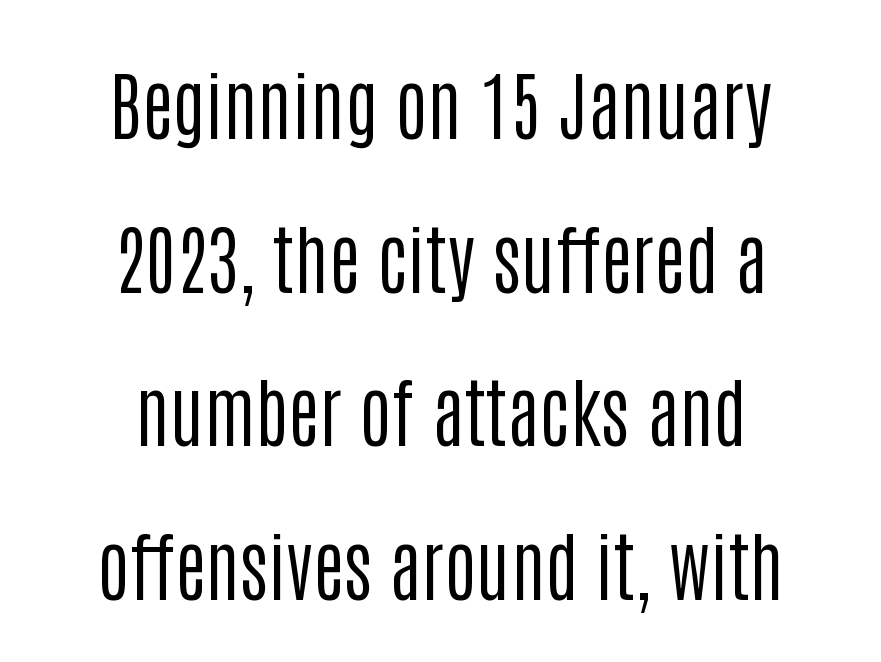
Q: Is the text bold? A: No.
Q: Is the text italic (slanted)? A: No, it is upright.
Q: Is the typeface a serif or a sans-serif typeface? A: Sans-serif.
Q: Is the text underlined? A: No.
Q: How is the paragraph aligned? A: Centered.
Q: Is the spacing between letters normal or unusually wide? A: Normal.
Q: Is the spacing between lines tight, normal or loose? A: Loose.
Q: Width (condensed, normal, or wide)? A: Condensed.
Q: Stroke contrast? A: Low.
Q: x-height? A: Large.
Q: Monospaced? A: No.
